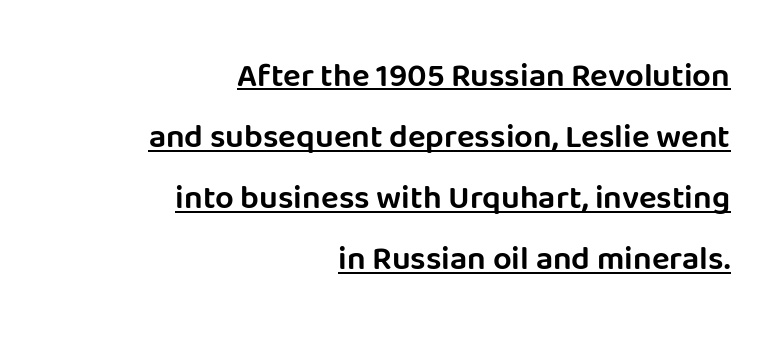
The image shows 33 px sans-serif type, upright; set right-aligned, line spacing 1.85x, normal letter spacing, underlined; low stroke contrast and a large x-height.
